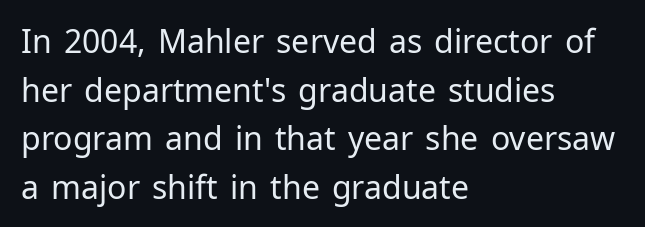
Q: Is the text bold? A: No.
Q: Is the text italic (slanted)? A: No, it is upright.
Q: Is the typeface a serif or a sans-serif typeface? A: Sans-serif.
Q: Is the text underlined? A: No.
Q: How is the paragraph aligned? A: Left-aligned.
Q: Is the spacing between letters normal or unusually wide? A: Normal.
Q: Is the spacing between lines tight, normal or loose? A: Normal.
Q: Width (condensed, normal, or wide)? A: Normal.
Q: Stroke contrast? A: Low.
Q: x-height? A: Medium.
Q: Monospaced? A: No.
